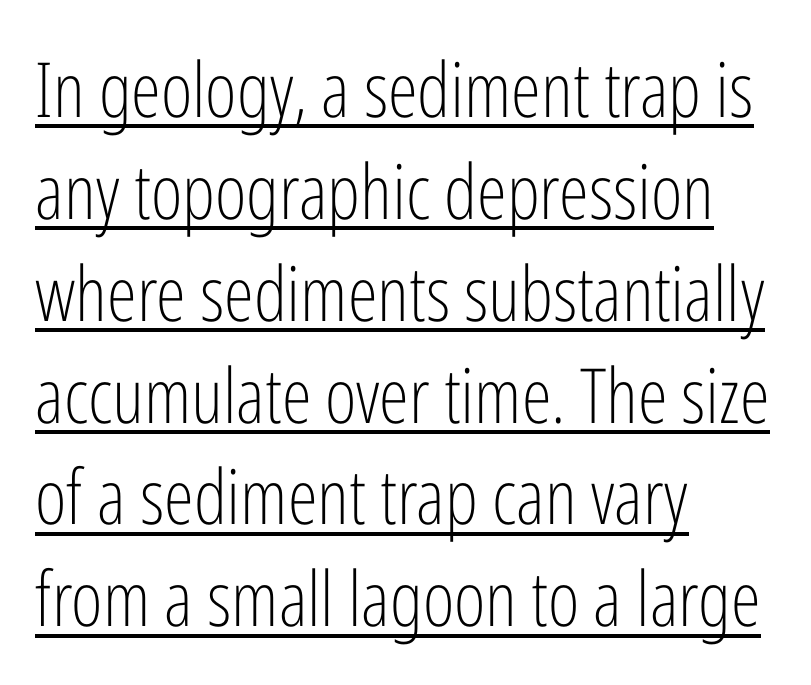
Regarding leading, the lines here are spaced in the standard way. Stem width sits at or under what a default text font uses. There is no visible air inserted between adjacent glyphs. The ragged edge is on the right, which tells us the setting is flush left.
